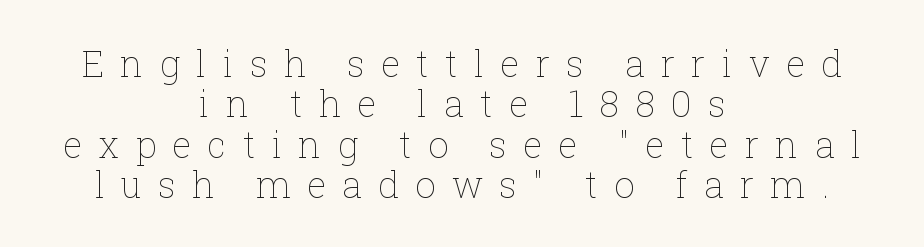
Leading: reduced. Only glyphs here, with clear space below each row. Think of a printed novel: that variable character pitch is what you see here. Horizontally, the lines are justified to the midpoint only. No heavy texture on the line: the type isn't bold.
